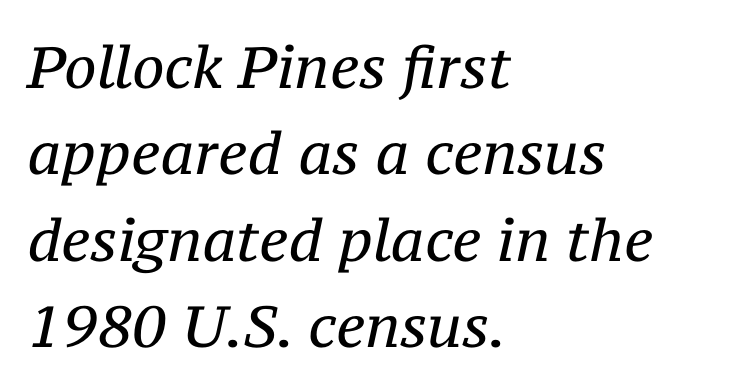
Regarding leading, the lines here are spaced in the standard way. Stems here are at most as thick as an everyday book face. Each line starts at the same left margin while the right side varies. Designer's note — italics engaged.
